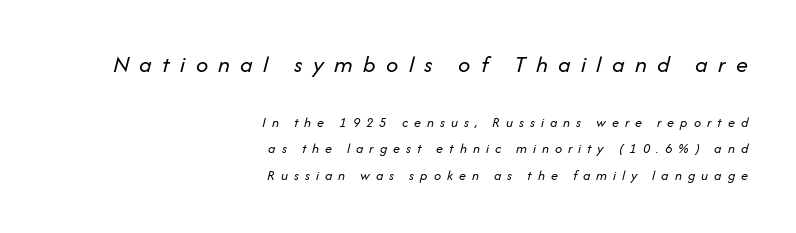
Q: Is the text bold? A: No.
Q: Is the text italic (slanted)? A: Yes, it leans right by about 14 degrees.
Q: Is the text underlined? A: No.
Q: How is the paragraph aligned? A: Right-aligned.
Q: Is the spacing between letters normal or unusually wide? A: Unusually wide.
Q: Is the spacing between lines tight, normal or loose? A: Loose.
Q: Which block of text is set in a larger size, the first (top) or the second (bottom)? A: The first (top) one.
